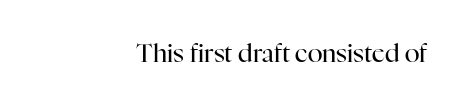
The rendering keeps characters at their native spacing. The font sits on the lighter half of the weight spectrum, regular included. Quick note: underline off. Is there any slant? The stems are plumb.
